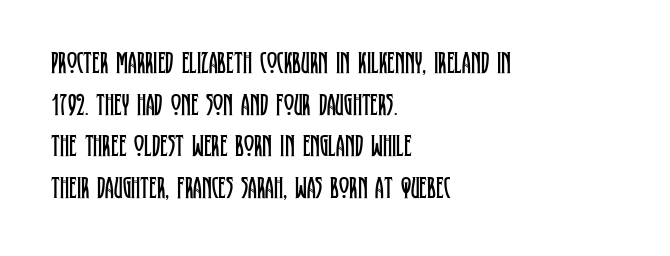
Q: Is the text bold? A: No.
Q: Is the text italic (slanted)? A: No, it is upright.
Q: Is the typeface a serif or a sans-serif typeface? A: Serif.
Q: Is the text underlined? A: No.
Q: How is the paragraph aligned? A: Left-aligned.
Q: Is the spacing between letters normal or unusually wide? A: Normal.
Q: Is the spacing between lines tight, normal or loose? A: Normal.
Q: Width (condensed, normal, or wide)? A: Condensed.
Q: Stroke contrast? A: Low.
Q: x-height? A: Large.
Q: Monospaced? A: No.
